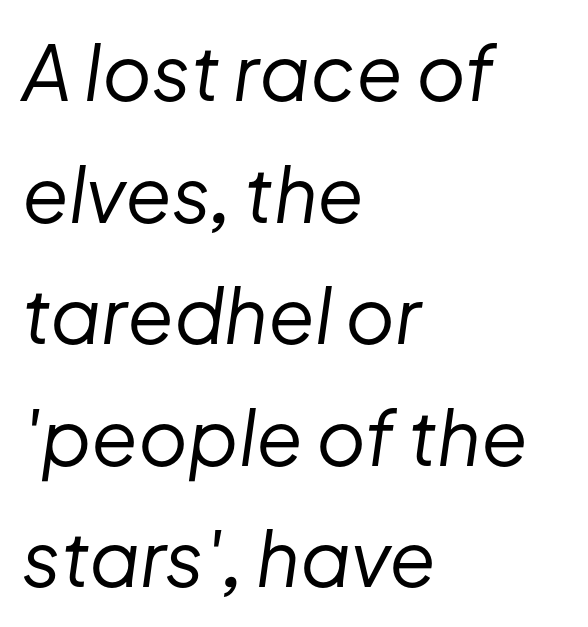
The image shows 76 px regular-weight type, italic (leaning right); set left-aligned, normal line spacing (1.6x), normal letter spacing, not underlined; low stroke contrast and a medium x-height.
